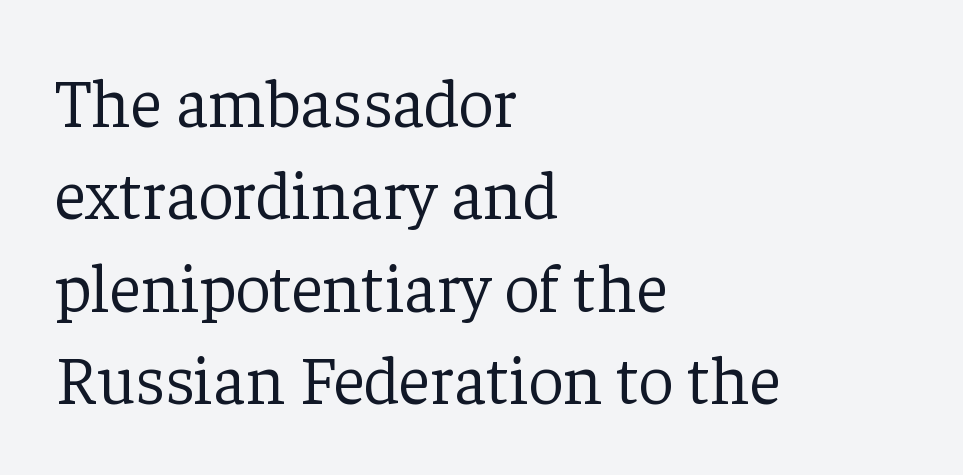
The image shows 69 px light serif type, upright; set left-aligned, normal line spacing (1.34x), normal letter spacing, not underlined; low stroke contrast and a medium x-height.
